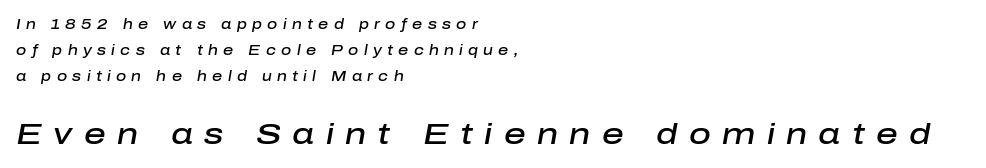
{"italic": "yes", "lean": "right", "slant_degrees": 10, "bold": "semi", "weight": "semibold", "width": "normal", "stroke_contrast": "low", "x_height": "medium", "monospaced": "no", "underline": "no", "align": "left", "line_spacing_ratio": 1.84, "letter_spacing": "wide", "letter_spacing_em": 0.38, "larger_block": "second", "size_ratio": 2.14, "glyph_px": 30}
